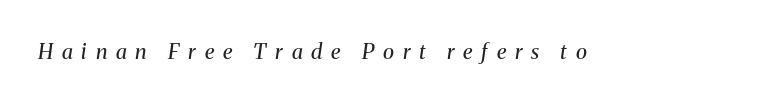
The image shows 21 px text type, italic (leaning right); set unusually wide letter spacing (+0.42 em), not underlined.
